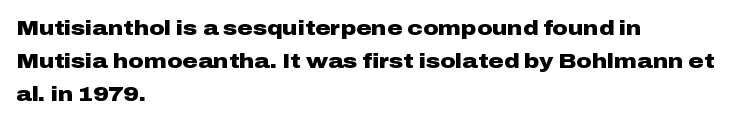
{"italic": "no", "bold": "yes", "underline": "no", "align": "left", "line_spacing": "normal", "line_spacing_ratio": 1.58, "letter_spacing": "normal", "letter_spacing_em": 0.0, "glyph_px": 21}
